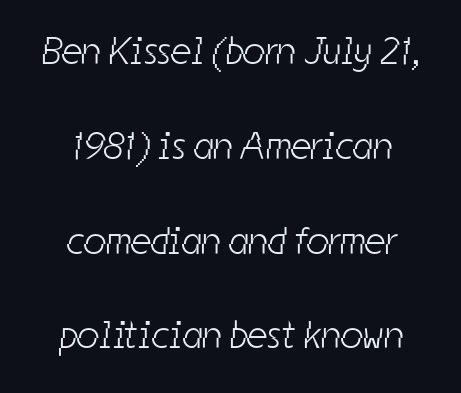
Q: Is the text bold? A: No.
Q: Is the typeface a serif or a sans-serif typeface? A: Sans-serif.
Q: Is the text underlined? A: No.
Q: How is the paragraph aligned? A: Centered.
Q: Is the spacing between letters normal or unusually wide? A: Normal.
Q: Is the spacing between lines tight, normal or loose? A: Loose.
Q: Width (condensed, normal, or wide)? A: Condensed.
Q: Stroke contrast? A: Low.
Q: x-height? A: Medium.
Q: Monospaced? A: No.
